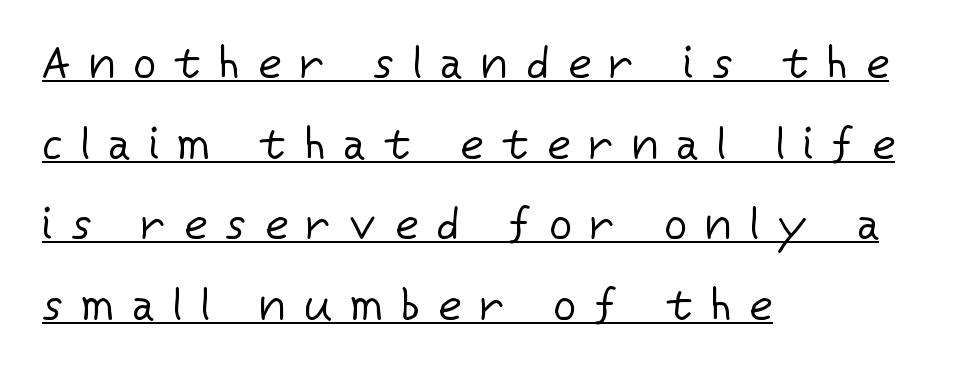
The image shows 45 px regular-weight sans-serif type, upright; set left-aligned, line spacing 1.79x, unusually wide letter spacing (+0.41 em), underlined; low stroke contrast and a medium x-height.
